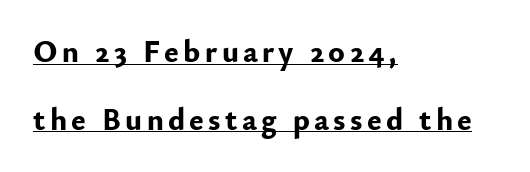
Has an underline been added? It has. Is the block centered? No — it sits flush against the left margin. I'd describe the lettering as bold — thick and assertive. The typography opts for an upright posture over an oblique one. The passage shown is typed in a proportional face where columns would drift. Does the leading feel generous? Absolutely, it's lavish.
